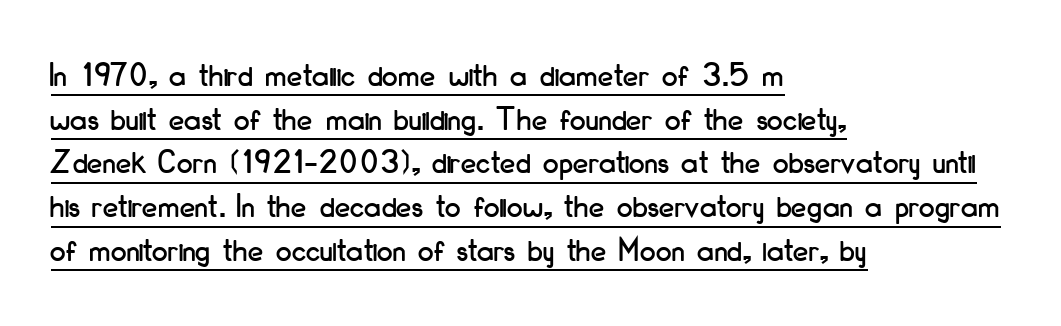
In designer terms, the underline attribute is active on this setting. It's the straight-up-and-down kind of type. The glyphs in this specimen are sans serif. Casual observation: everything's shoved over to the left. A normal amount of white space separates one row of letters from the next.
